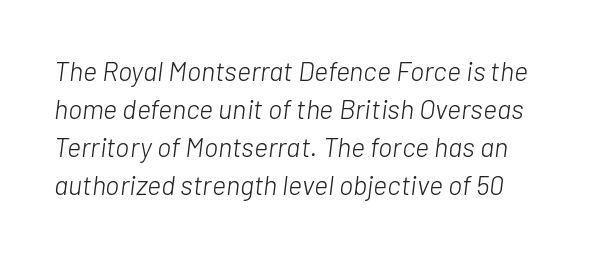
The image shows 27 px text type, italic (leaning right); set normal line spacing (1.41x), normal letter spacing, not underlined.
